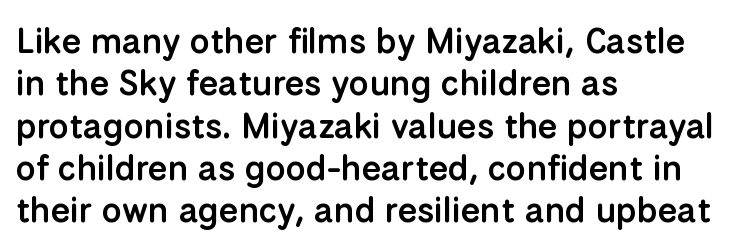
{"serif": "no", "italic": "no", "bold": "semi", "weight": "semibold", "width": "normal", "stroke_contrast": "low", "x_height": "medium", "monospaced": "no", "underline": "no", "align": "left", "line_spacing_ratio": 1.21, "letter_spacing": "normal", "letter_spacing_em": 0.0, "glyph_px": 35}
